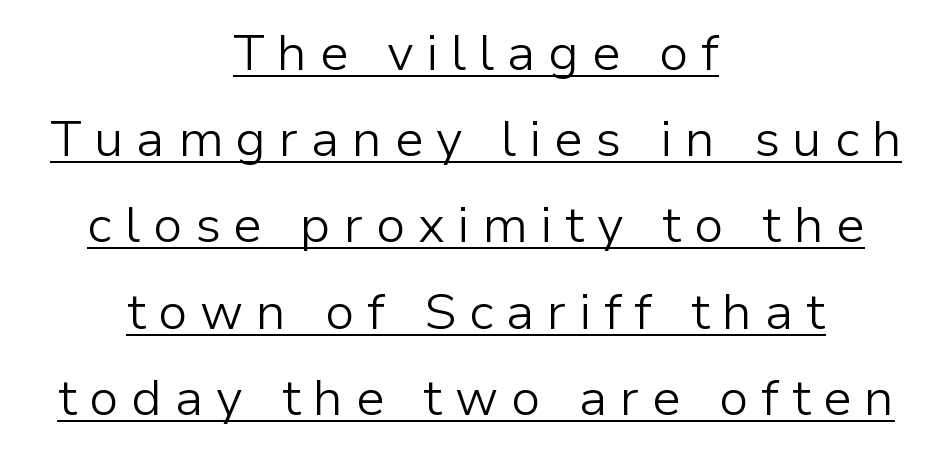
{"serif": "no", "italic": "no", "bold": "no", "weight": "light", "width": "normal", "stroke_contrast": "low", "x_height": "medium", "monospaced": "no", "underline": "yes", "align": "center", "line_spacing": "normal", "line_spacing_ratio": 1.69, "letter_spacing": "wide", "letter_spacing_em": 0.25, "glyph_px": 51}
